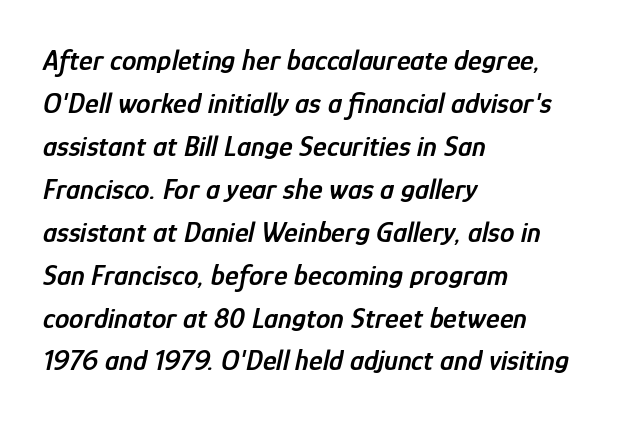
{"italic": "yes", "lean": "right", "slant_degrees": 12, "bold": "semi", "weight": "semibold", "width": "condensed", "stroke_contrast": "low", "x_height": "medium", "monospaced": "no", "underline": "no", "align": "left", "line_spacing": "normal", "line_spacing_ratio": 1.48, "letter_spacing": "normal", "letter_spacing_em": 0.0, "glyph_px": 29}
